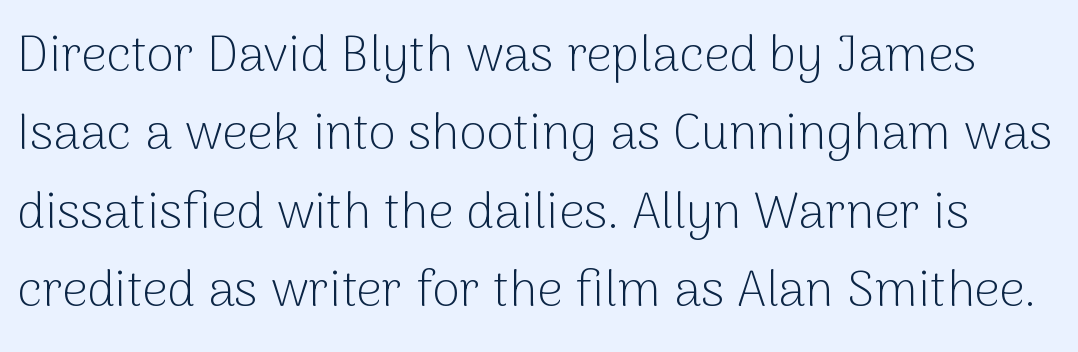
In terms of letterspacing, this is plain default setting. The lines sit at an ordinary, default distance from one another. Just letters on the line, the space beneath them empty. Heft: none added — not bold. Ordinary non-slanted type is in use. Are there feet on the stems? There aren't — it's a sans.
